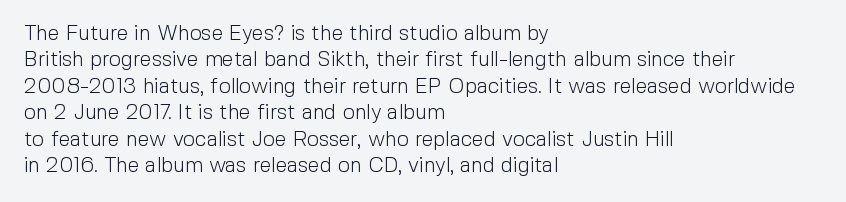
{"italic": "no", "bold": "no", "underline": "no", "align": "left", "line_spacing": "normal", "line_spacing_ratio": 1.26, "letter_spacing": "normal", "letter_spacing_em": 0.0, "glyph_px": 21}
